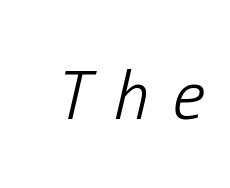
The image shows 69 px light, condensed type, italic (leaning right); set unusually wide letter spacing (+0.35 em), not underlined; low stroke contrast and a medium x-height.
